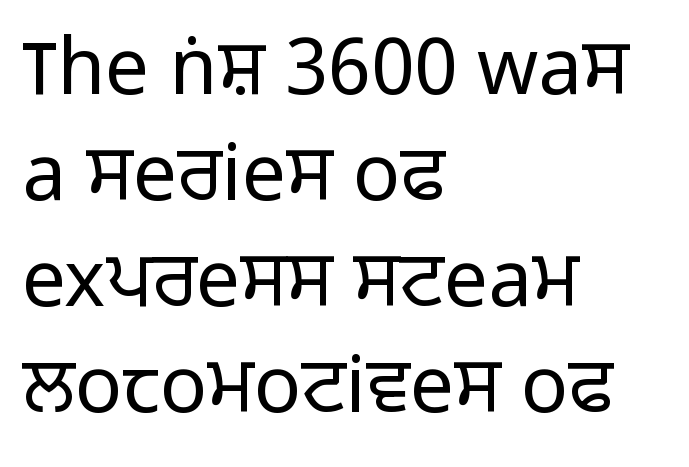
What kind of face is this? One without serifs — a sans. This rendering leaves character spacing at its baseline value. No italicization has been applied; the sample stays upright. The passage shown is typed in a proportional face where columns would drift.
